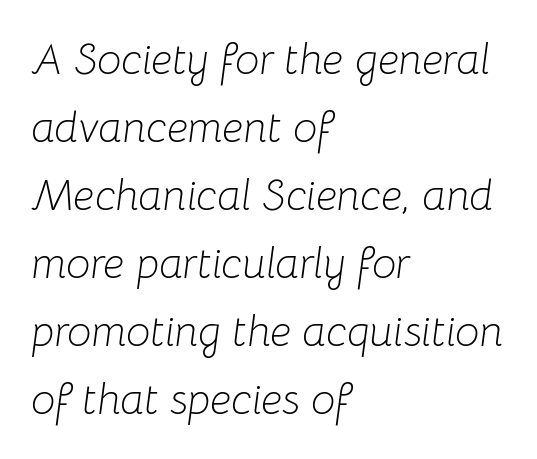
The image shows 43 px light type, italic (leaning right); set left-aligned, normal line spacing (1.58x), normal letter spacing, not underlined; low stroke contrast and a medium x-height.
